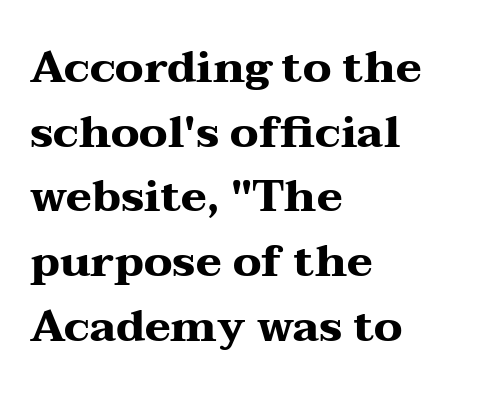
Q: Is the text bold? A: Yes.
Q: Is the text italic (slanted)? A: No, it is upright.
Q: Is the typeface a serif or a sans-serif typeface? A: Serif.
Q: Is the text underlined? A: No.
Q: How is the paragraph aligned? A: Left-aligned.
Q: Is the spacing between letters normal or unusually wide? A: Normal.
Q: Is the spacing between lines tight, normal or loose? A: Normal.
Q: Width (condensed, normal, or wide)? A: Wide.
Q: Stroke contrast? A: Medium.
Q: x-height? A: Medium.
Q: Monospaced? A: No.
